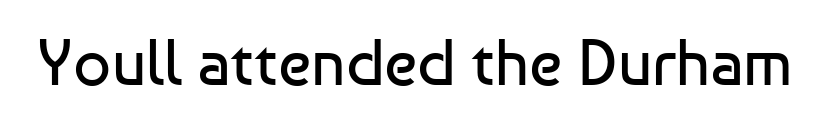
The image shows 66 px regular-weight sans-serif type, upright; set normal letter spacing, not underlined; low stroke contrast and a medium x-height.
